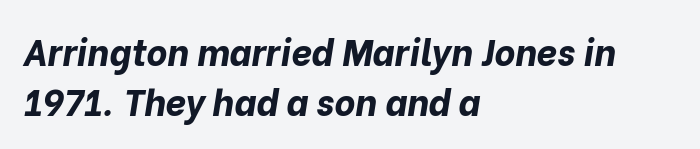
The image shows 36 px bold type, italic (leaning right); set left-aligned, normal line spacing (1.4x), normal letter spacing, not underlined; low stroke contrast and a medium x-height.
